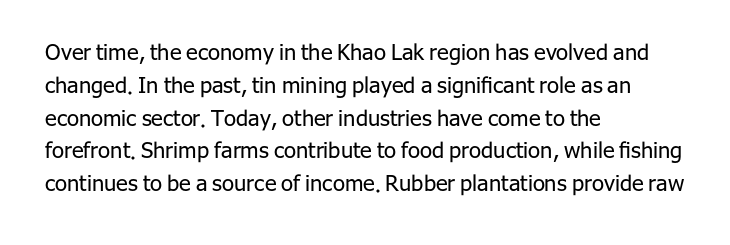
Q: Is the text bold? A: No.
Q: Is the text italic (slanted)? A: No, it is upright.
Q: Is the text underlined? A: No.
Q: How is the paragraph aligned? A: Left-aligned.
Q: Is the spacing between letters normal or unusually wide? A: Normal.
Q: Is the spacing between lines tight, normal or loose? A: Normal.
